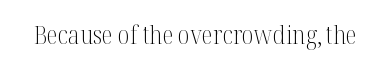
A roman cut, with each character standing at attention. Decoration check: the copy has no underline. The gaps between neighbouring characters are ordinary and unremarkable. Bold? No — there's no thickening of the strokes.
